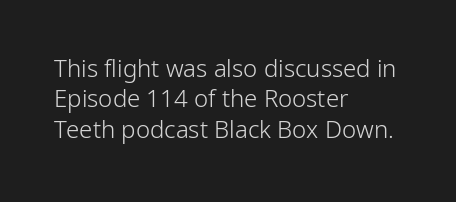
Q: Is the text bold? A: No.
Q: Is the text italic (slanted)? A: No, it is upright.
Q: Is the text underlined? A: No.
Q: How is the paragraph aligned? A: Left-aligned.
Q: Is the spacing between letters normal or unusually wide? A: Normal.
Q: Is the spacing between lines tight, normal or loose? A: Normal.
